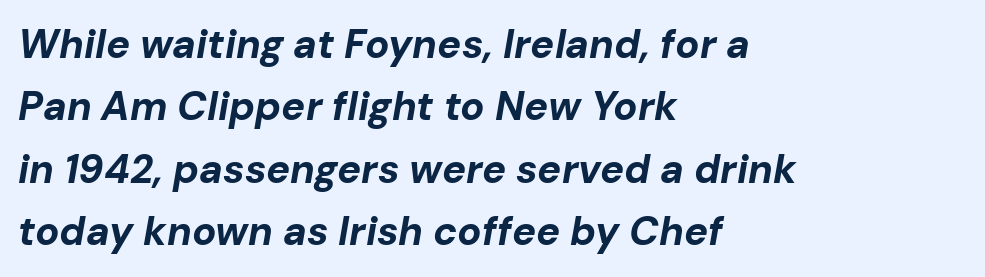
{"italic": "yes", "lean": "right", "slant_degrees": 10, "bold": "yes", "weight": "bold", "width": "normal", "stroke_contrast": "low", "x_height": "medium", "monospaced": "no", "underline": "no", "align": "left", "line_spacing": "normal", "line_spacing_ratio": 1.56, "letter_spacing": "normal", "letter_spacing_em": 0.0, "glyph_px": 40}
